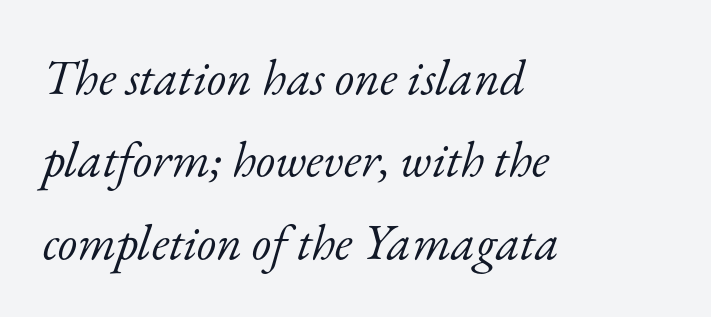
{"serif": "yes", "italic": "yes", "lean": "right", "slant_degrees": 17, "bold": "no", "weight": "light", "width": "normal", "stroke_contrast": "low", "x_height": "small", "monospaced": "no", "underline": "no", "align": "left", "line_spacing": "normal", "line_spacing_ratio": 1.65, "letter_spacing": "normal", "letter_spacing_em": 0.0, "glyph_px": 50}
